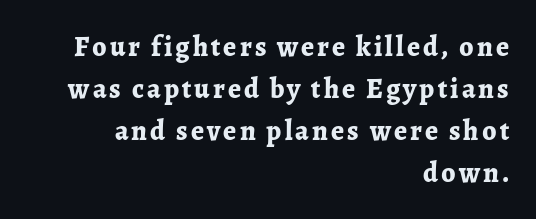
The image shows 28 px bold serif type, upright; set right-aligned, normal line spacing (1.5x), not underlined; low stroke contrast and a medium x-height.
